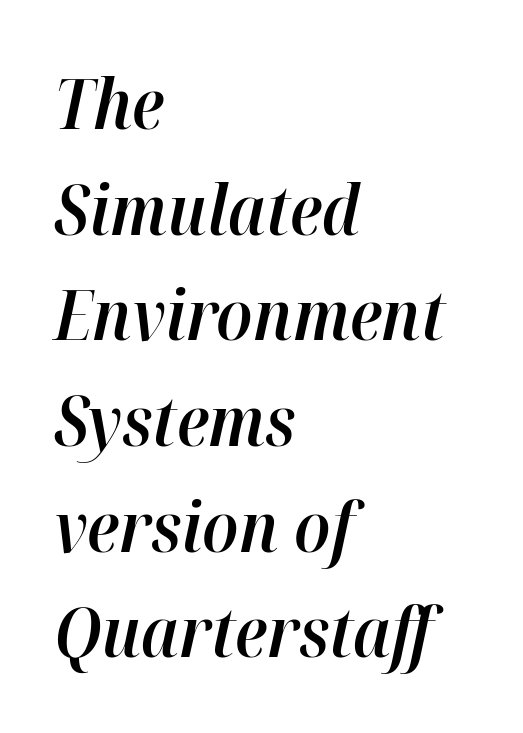
Here the designer chose a conventional face with non-uniform glyph widths. This rendering uses left alignment, leaving the right contour irregular. This sample uses an oblique cut, with every glyph tilted off the vertical. Default kerning and tracking; the words read as compact shapes. Nobody drew a line under any word here.
